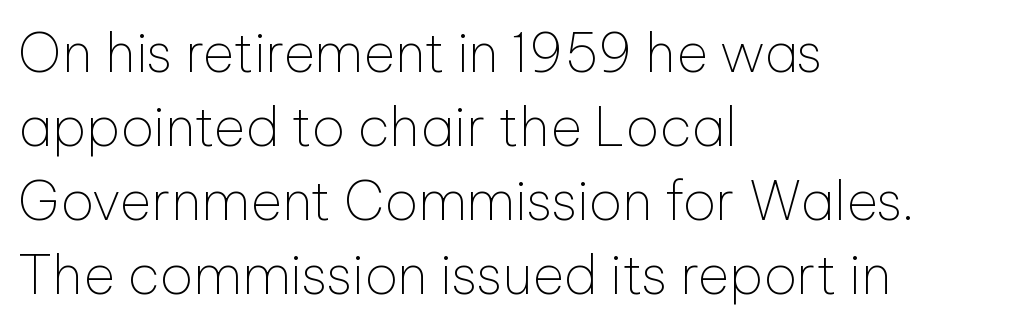
Q: Is the text bold? A: No.
Q: Is the text italic (slanted)? A: No, it is upright.
Q: Is the typeface a serif or a sans-serif typeface? A: Sans-serif.
Q: Is the text underlined? A: No.
Q: How is the paragraph aligned? A: Left-aligned.
Q: Is the spacing between letters normal or unusually wide? A: Normal.
Q: Is the spacing between lines tight, normal or loose? A: Normal.
Q: Width (condensed, normal, or wide)? A: Normal.
Q: Stroke contrast? A: Low.
Q: x-height? A: Medium.
Q: Monospaced? A: No.
